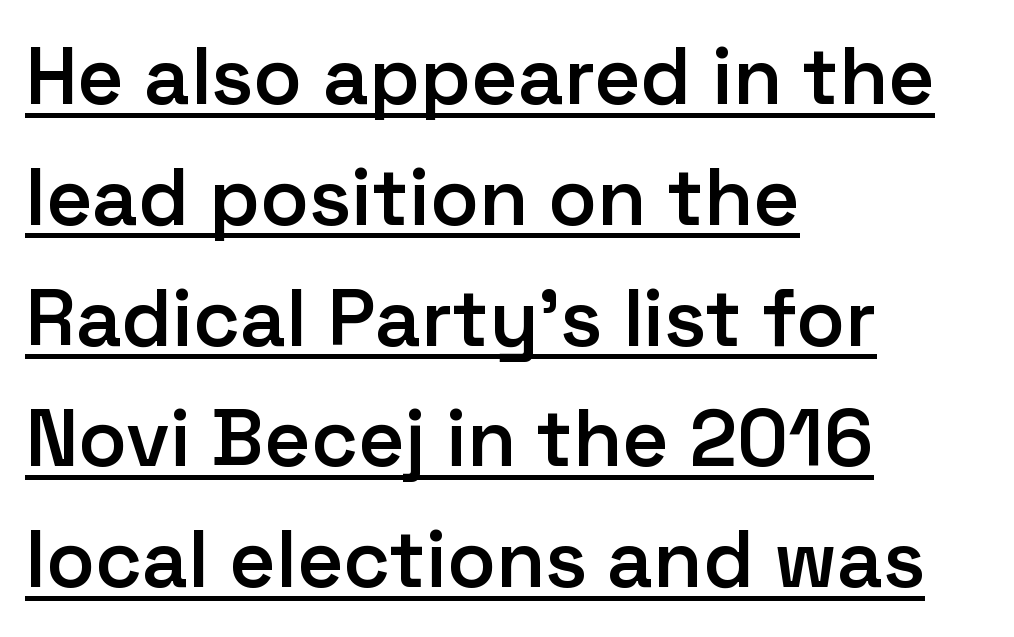
Q: Is the text bold? A: Semi-bold.
Q: Is the text italic (slanted)? A: No, it is upright.
Q: Is the typeface a serif or a sans-serif typeface? A: Sans-serif.
Q: Is the text underlined? A: Yes.
Q: How is the paragraph aligned? A: Left-aligned.
Q: Is the spacing between letters normal or unusually wide? A: Normal.
Q: Is the spacing between lines tight, normal or loose? A: Normal.
Q: Width (condensed, normal, or wide)? A: Normal.
Q: Stroke contrast? A: Low.
Q: x-height? A: Medium.
Q: Monospaced? A: No.
